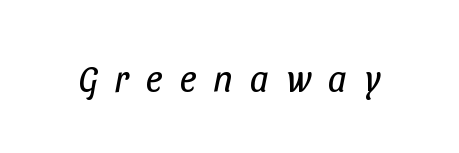
{"serif": "no", "bold": "no", "weight": "regular", "width": "condensed", "stroke_contrast": "low", "x_height": "medium", "monospaced": "no", "underline": "no", "letter_spacing": "wide", "letter_spacing_em": 0.46, "glyph_px": 37}
